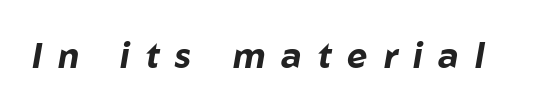
Q: Is the text bold? A: Yes.
Q: Is the text italic (slanted)? A: Yes, it leans right by about 10 degrees.
Q: Is the text underlined? A: No.
Q: Is the spacing between letters normal or unusually wide? A: Unusually wide.
Q: Width (condensed, normal, or wide)? A: Normal.
Q: Stroke contrast? A: Low.
Q: x-height? A: Medium.
Q: Monospaced? A: No.
